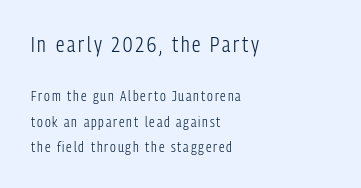
{"italic": "no", "bold": "no", "underline": "no", "align": "left", "line_spacing_ratio": 1.85, "larger_block": "first", "size_ratio": 1.5, "glyph_px": 21}
